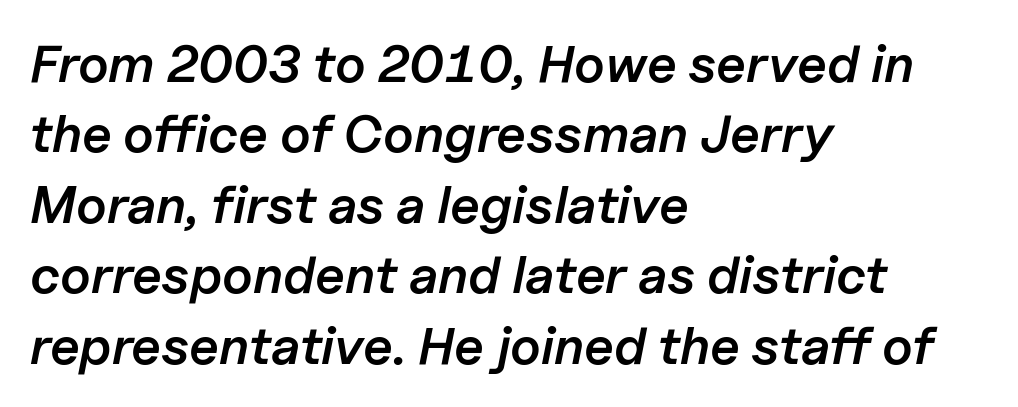
The image shows 53 px semibold type, italic (leaning right); set left-aligned, normal line spacing (1.33x), normal letter spacing, not underlined; low stroke contrast and a medium x-height.
